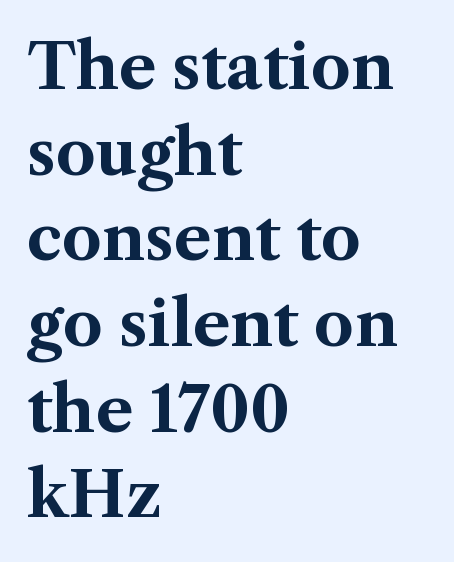
These lines carry a lot of weight — the face is fully bold. Successive baselines arrive at the customary interval. Stroke terminals: seriffed. Just letters on the line, the space beneath them empty. The letters advance in unequal steps, a hallmark of proportional type. Ascenders rise straight up at ninety degrees.
